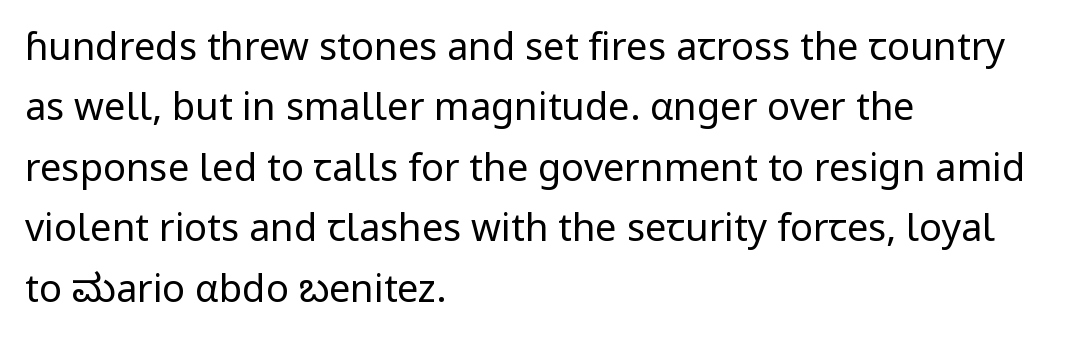
The image shows 38 px regular-weight sans-serif type, upright; set left-aligned, normal line spacing (1.59x), normal letter spacing, not underlined; low stroke contrast and a medium x-height.
